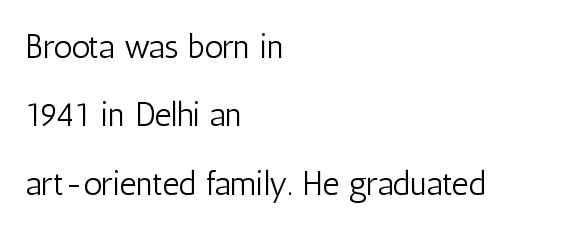
{"serif": "no", "italic": "no", "bold": "no", "weight": "light", "width": "condensed", "stroke_contrast": "low", "x_height": "medium", "monospaced": "no", "underline": "no", "align": "left", "line_spacing": "loose", "line_spacing_ratio": 2.07, "letter_spacing": "normal", "letter_spacing_em": 0.0, "glyph_px": 33}
